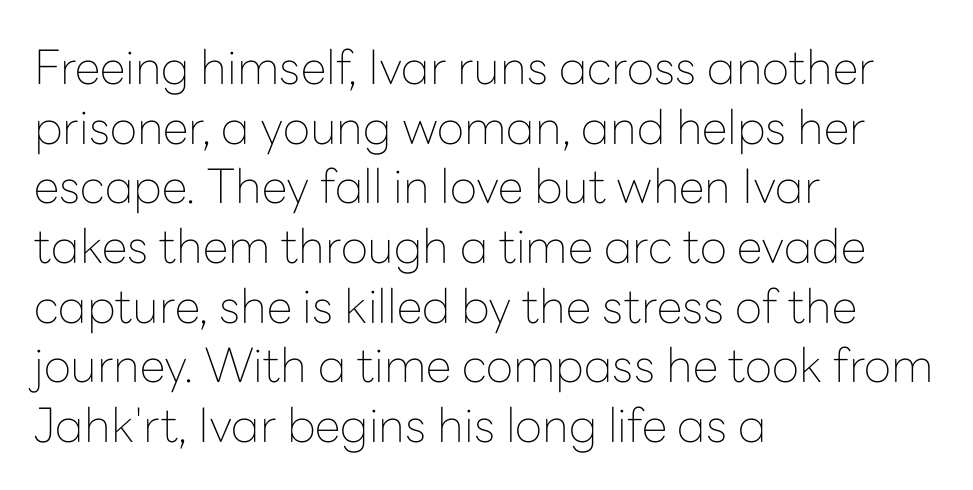
The image shows 47 px thin sans-serif type, upright; set left-aligned, normal line spacing (1.27x), normal letter spacing, not underlined; low stroke contrast and a medium x-height.
